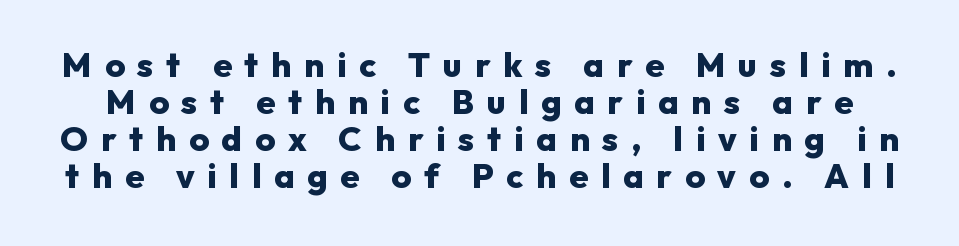
The image shows 34 px heavy sans-serif type, upright; set tight line spacing (1.09x), unusually wide letter spacing (+0.38 em), not underlined; low stroke contrast and a medium x-height.
